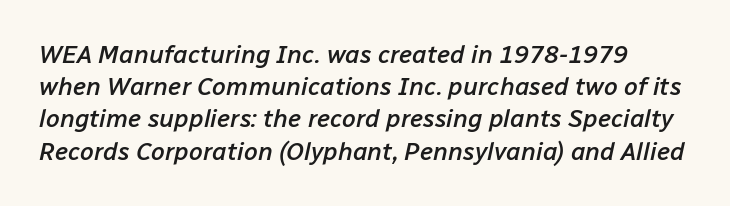
The image shows 25 px text type, italic (leaning right); set normal line spacing (1.29x), normal letter spacing, not underlined.
